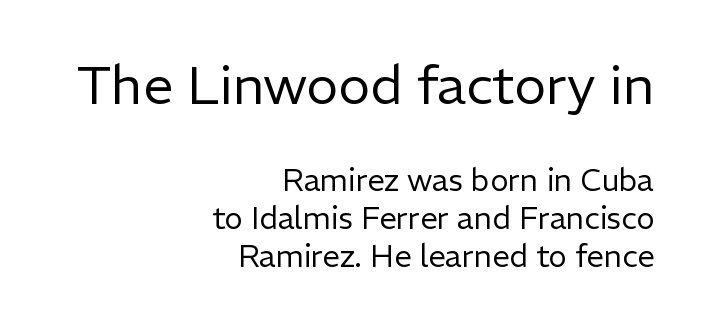
Leftover space on each line is placed entirely before the opening word. Reading top to bottom, the characters get smaller at the block break. Each stroke keeps to a modest, everyday thickness or less. Font category for this specimen: sans-serif. Here the glyphs are tracked normally, forming tight word shapes. The specimen omits any rule beneath the text block's lines.
